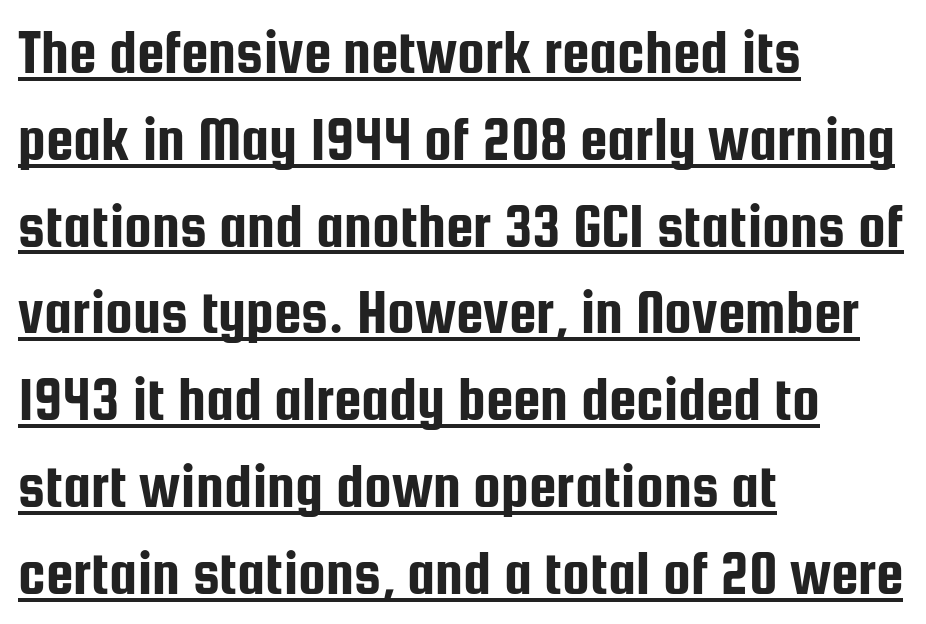
Q: Is the text italic (slanted)? A: No, it is upright.
Q: Is the typeface a serif or a sans-serif typeface? A: Sans-serif.
Q: Is the text underlined? A: Yes.
Q: How is the paragraph aligned? A: Left-aligned.
Q: Is the spacing between letters normal or unusually wide? A: Normal.
Q: Is the spacing between lines tight, normal or loose? A: Normal.
Q: Width (condensed, normal, or wide)? A: Condensed.
Q: Stroke contrast? A: Low.
Q: x-height? A: Medium.
Q: Monospaced? A: No.
